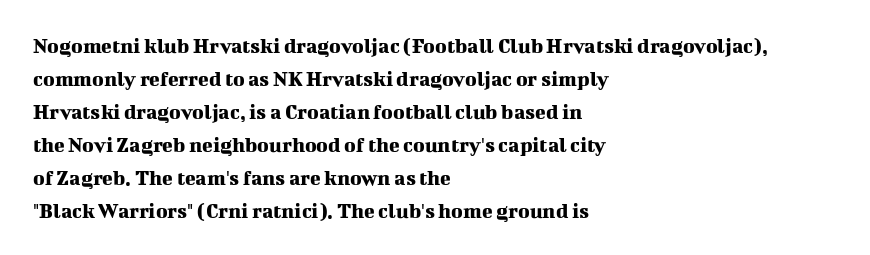
A clean baseline with only descenders dipping below it. Standard letterfit; no display-style spreading of the glyphs. Notice how descenders clear the ascenders below comfortably — that's standard leading. It's the straight-up-and-down kind of type. Does the copy run flush right? No — it runs flush left.
